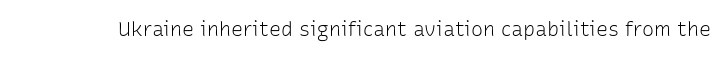
{"italic": "no", "bold": "no", "underline": "no", "letter_spacing": "normal", "letter_spacing_em": 0.0, "glyph_px": 20}
